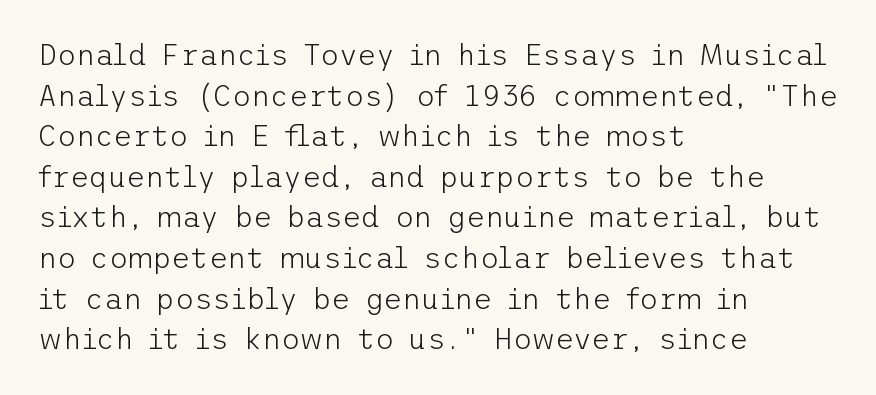
The space directly below the letters is spotless. This is roman type, the default non-slanted kind. Characters follow at the spacing the type designer built in. The ragged edge is on the right, which tells us the setting is flush left. Are there feet on the stems? There aren't — it's a sans. This sample keeps an unexceptional amount of space between lines.
